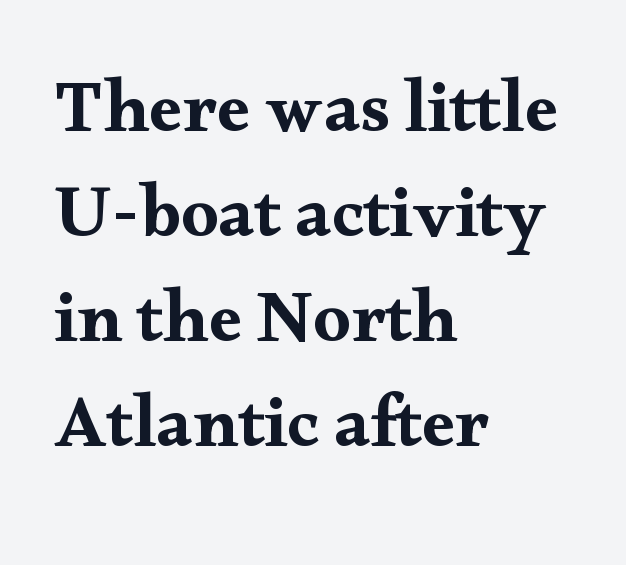
Q: Is the text italic (slanted)? A: No, it is upright.
Q: Is the typeface a serif or a sans-serif typeface? A: Serif.
Q: Is the text underlined? A: No.
Q: How is the paragraph aligned? A: Left-aligned.
Q: Is the spacing between letters normal or unusually wide? A: Normal.
Q: Is the spacing between lines tight, normal or loose? A: Normal.
Q: Width (condensed, normal, or wide)? A: Wide.
Q: Stroke contrast? A: Medium.
Q: x-height? A: Small.
Q: Monospaced? A: No.
